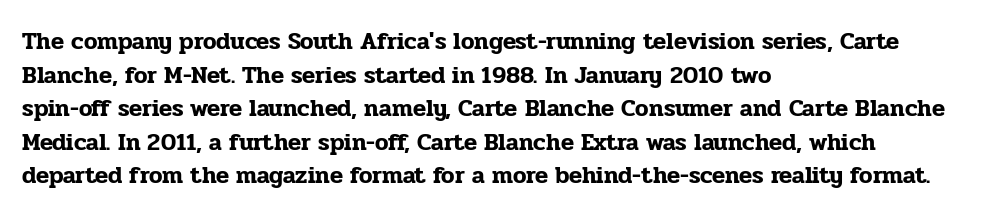
Q: Is the text italic (slanted)? A: No, it is upright.
Q: Is the text underlined? A: No.
Q: How is the paragraph aligned? A: Left-aligned.
Q: Is the spacing between letters normal or unusually wide? A: Normal.
Q: Is the spacing between lines tight, normal or loose? A: Normal.
